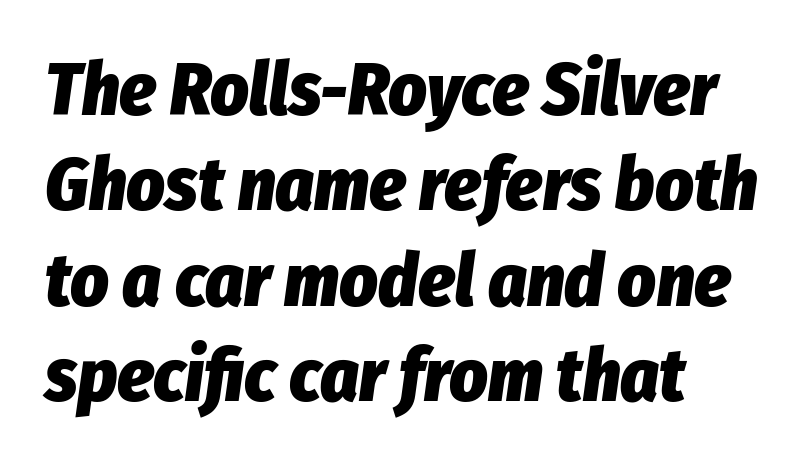
{"italic": "yes", "lean": "right", "slant_degrees": 8, "bold": "yes", "weight": "heavy", "width": "condensed", "stroke_contrast": "low", "x_height": "medium", "monospaced": "no", "underline": "no", "align": "left", "line_spacing": "normal", "line_spacing_ratio": 1.29, "letter_spacing": "normal", "letter_spacing_em": 0.0, "glyph_px": 74}
